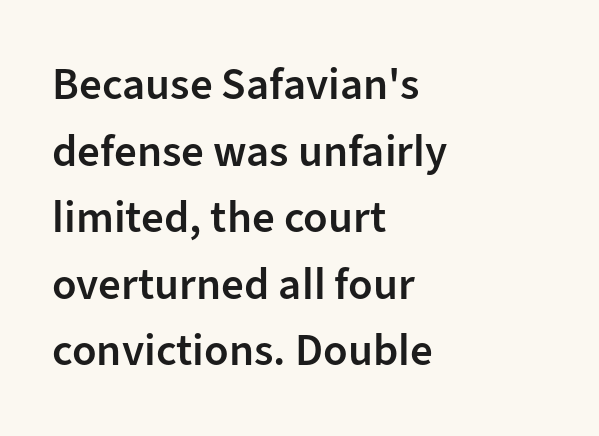
The image shows 45 px semibold sans-serif type, upright; set left-aligned, normal line spacing (1.48x), normal letter spacing, not underlined; low stroke contrast and a medium x-height.
